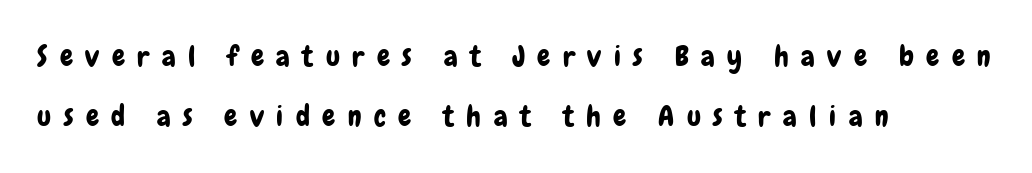
{"serif": "no", "italic": "no", "width": "condensed", "stroke_contrast": "low", "x_height": "medium", "monospaced": "no", "underline": "no", "align": "left", "line_spacing": "loose", "line_spacing_ratio": 2.07, "letter_spacing": "wide", "letter_spacing_em": 0.43, "glyph_px": 29}
